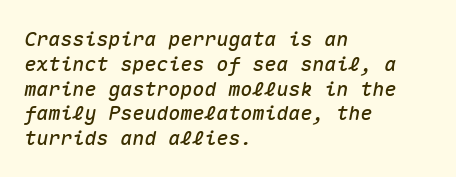
{"italic": "yes", "lean": "right", "slant_degrees": 10, "underline": "no", "align": "left", "line_spacing_ratio": 1.24, "letter_spacing": "normal", "letter_spacing_em": 0.0, "glyph_px": 20}
